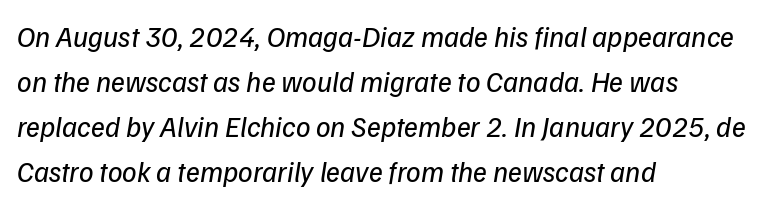
Q: Is the text bold? A: No.
Q: Is the text italic (slanted)? A: Yes, it leans right by about 9 degrees.
Q: Is the text underlined? A: No.
Q: How is the paragraph aligned? A: Left-aligned.
Q: Is the spacing between letters normal or unusually wide? A: Normal.
Q: Is the spacing between lines tight, normal or loose? A: Normal.
Q: Width (condensed, normal, or wide)? A: Normal.
Q: Stroke contrast? A: Low.
Q: x-height? A: Medium.
Q: Monospaced? A: No.
